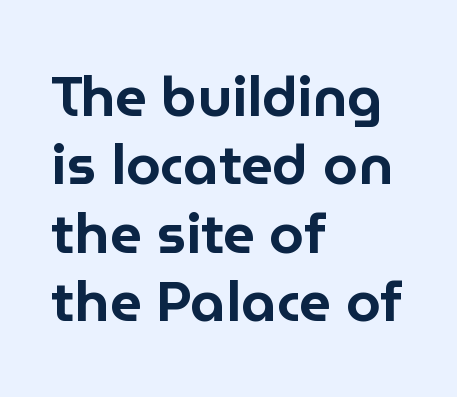
You can tell from the bare stems that sans-serif type was used. The rendering uses natural spacing where letterforms have individual widths. Every character sits straight up, as roman type does. Nobody drew a line under any word here.
